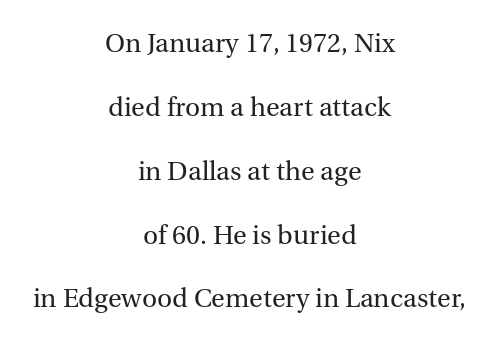
{"serif": "yes", "italic": "no", "bold": "no", "weight": "regular", "width": "normal", "stroke_contrast": "medium", "x_height": "medium", "monospaced": "no", "underline": "no", "align": "center", "line_spacing": "loose", "line_spacing_ratio": 2.28, "letter_spacing": "normal", "letter_spacing_em": 0.0, "glyph_px": 28}
